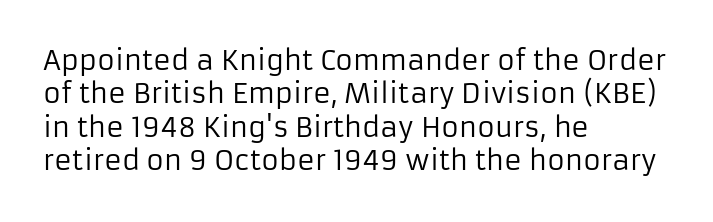
{"italic": "no", "bold": "no", "underline": "no", "align": "left", "line_spacing_ratio": 1.24, "letter_spacing": "normal", "letter_spacing_em": 0.0, "glyph_px": 27}
